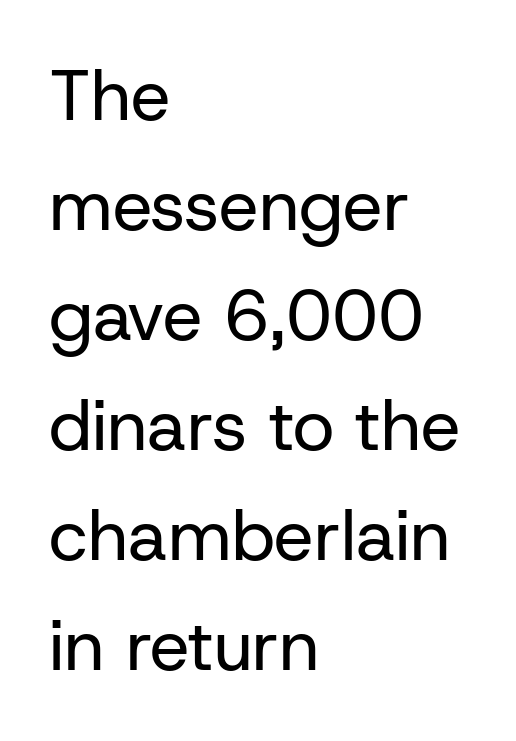
{"serif": "no", "italic": "no", "bold": "no", "weight": "regular", "width": "normal", "stroke_contrast": "low", "x_height": "medium", "monospaced": "no", "underline": "no", "align": "left", "line_spacing": "normal", "line_spacing_ratio": 1.55, "letter_spacing": "normal", "letter_spacing_em": 0.0, "glyph_px": 71}
